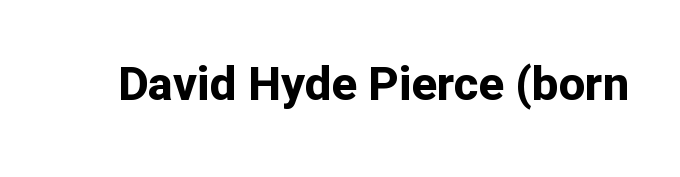
Q: Is the text bold? A: Yes.
Q: Is the text italic (slanted)? A: No, it is upright.
Q: Is the typeface a serif or a sans-serif typeface? A: Sans-serif.
Q: Is the text underlined? A: No.
Q: Is the spacing between letters normal or unusually wide? A: Normal.
Q: Width (condensed, normal, or wide)? A: Normal.
Q: Stroke contrast? A: Low.
Q: x-height? A: Medium.
Q: Monospaced? A: No.
